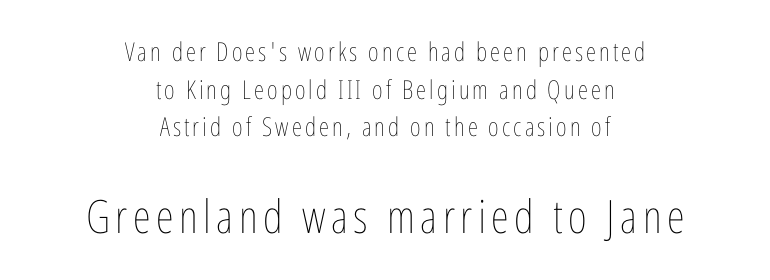
{"italic": "no", "bold": "no", "weight": "thin", "width": "condensed", "stroke_contrast": "low", "x_height": "medium", "monospaced": "no", "underline": "no", "align": "center", "line_spacing": "normal", "line_spacing_ratio": 1.45, "larger_block": "second", "size_ratio": 1.77, "glyph_px": 46}
